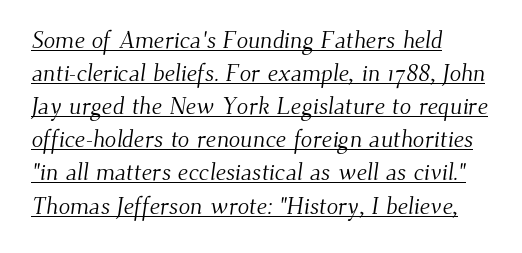
Q: Is the text bold? A: No.
Q: Is the text underlined? A: Yes.
Q: How is the paragraph aligned? A: Left-aligned.
Q: Is the spacing between letters normal or unusually wide? A: Normal.
Q: Is the spacing between lines tight, normal or loose? A: Normal.
